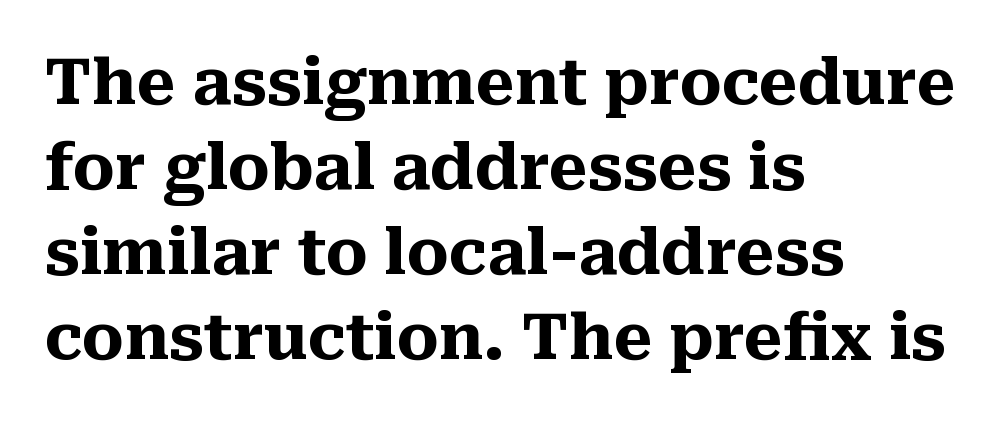
These lines are set flush left with a ragged right edge. This sample has the flowing, uneven cadence of proportional lettering. The string is rendered with underlining switched off. Does the leading feel generous? No, just average. These lines keep a tight, regular rhythm from letter to letter.
